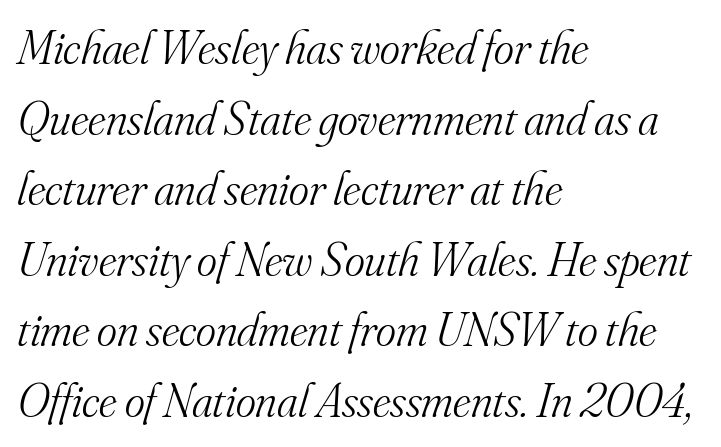
{"serif": "yes", "italic": "yes", "lean": "right", "slant_degrees": 16, "bold": "no", "weight": "light", "width": "normal", "stroke_contrast": "medium", "x_height": "small", "monospaced": "no", "underline": "no", "align": "left", "line_spacing": "normal", "line_spacing_ratio": 1.47, "letter_spacing": "normal", "letter_spacing_em": 0.0, "glyph_px": 48}
